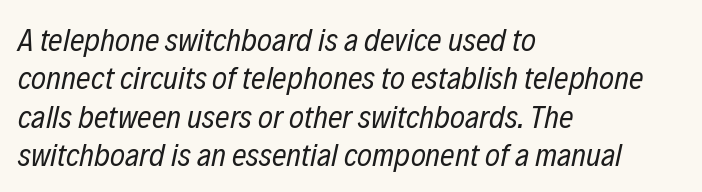
The characters are drawn with everyday or finer stroke widths. Is the type slanted? Yes — the strokes lean at a clear angle. The string is rendered with underlining switched off. The face used here is proportionally spaced, like ordinary book or web type.
